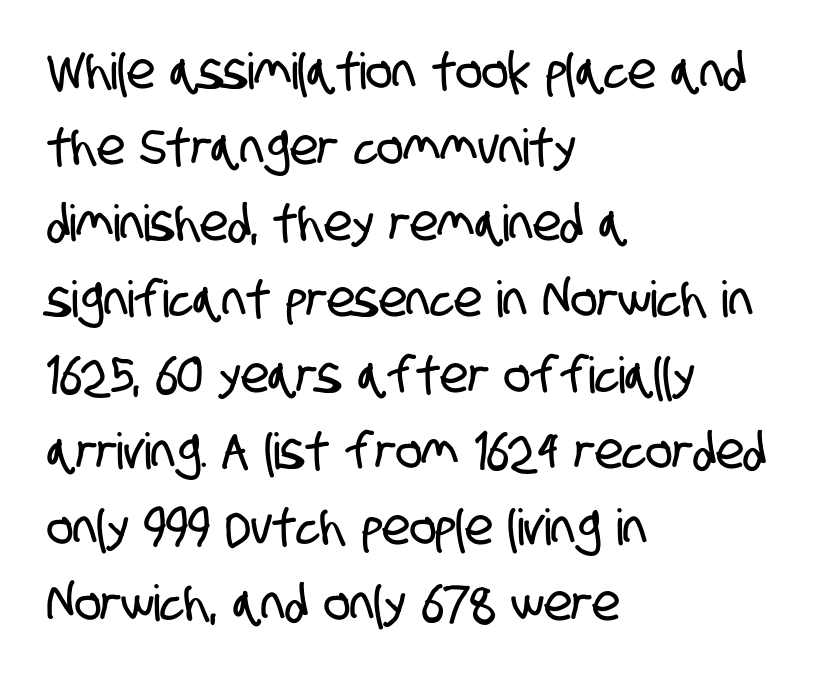
Q: Is the typeface a serif or a sans-serif typeface? A: Sans-serif.
Q: Is the text underlined? A: No.
Q: How is the paragraph aligned? A: Left-aligned.
Q: Is the spacing between letters normal or unusually wide? A: Normal.
Q: Is the spacing between lines tight, normal or loose? A: Normal.
Q: Width (condensed, normal, or wide)? A: Condensed.
Q: Stroke contrast? A: Low.
Q: x-height? A: Large.
Q: Monospaced? A: No.
